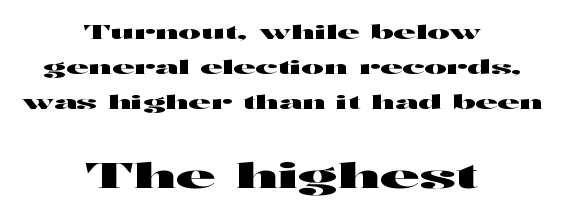
Q: Is the text italic (slanted)? A: No, it is upright.
Q: Is the typeface a serif or a sans-serif typeface? A: Sans-serif.
Q: Is the text underlined? A: No.
Q: How is the paragraph aligned? A: Centered.
Q: Is the spacing between letters normal or unusually wide? A: Normal.
Q: Which block of text is set in a larger size, the first (top) or the second (bottom)? A: The second (bottom) one.
Q: Width (condensed, normal, or wide)? A: Wide.
Q: Stroke contrast? A: High.
Q: x-height? A: Medium.
Q: Monospaced? A: No.
